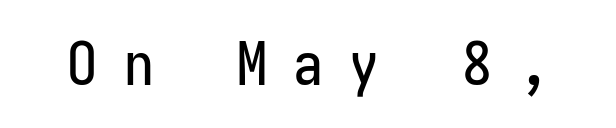
Q: Is the text italic (slanted)? A: No, it is upright.
Q: Is the typeface a serif or a sans-serif typeface? A: Sans-serif.
Q: Is the text underlined? A: No.
Q: Is the spacing between letters normal or unusually wide? A: Unusually wide.
Q: Width (condensed, normal, or wide)? A: Condensed.
Q: Stroke contrast? A: Low.
Q: x-height? A: Medium.
